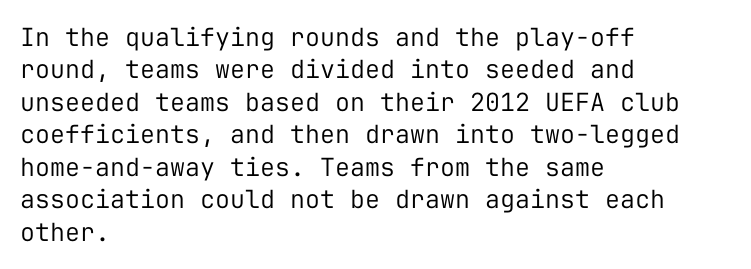
Q: Is the text bold? A: No.
Q: Is the text italic (slanted)? A: No, it is upright.
Q: Is the text underlined? A: No.
Q: How is the paragraph aligned? A: Left-aligned.
Q: Is the spacing between letters normal or unusually wide? A: Normal.
Q: Is the spacing between lines tight, normal or loose? A: Normal.
